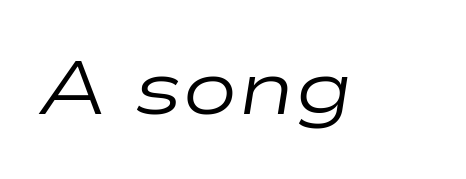
This reads as an unemphasized weight, regular at the heaviest. The type is set solid horizontally, with unmodified tracking. Spacing verdict: proportional, widths tailored to each character. Has an underline been added? It has not.
